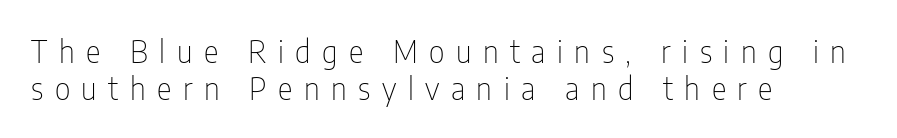
Each row of text sits above clean, open space. When letters stand straight like this, we call the style roman or upright. Students, note that the glyphs here are deliberately spaced far apart. Font category for this specimen: sans-serif.
